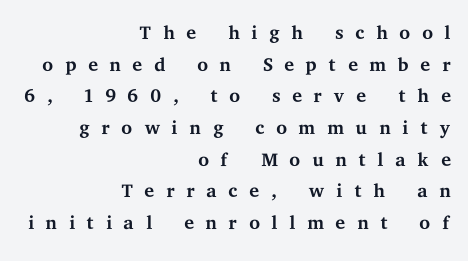
Spacing between characters has been opened up far beyond the box default. Each line ends at the same right margin while the left side varies. The block of text is dense from top to bottom, with scant space between rows. Honestly, there is no underline to notice here at all. Note the varied advance widths — an 'i' is clearly narrower than an 'm'. Italic: no, the glyphs are upright roman.
